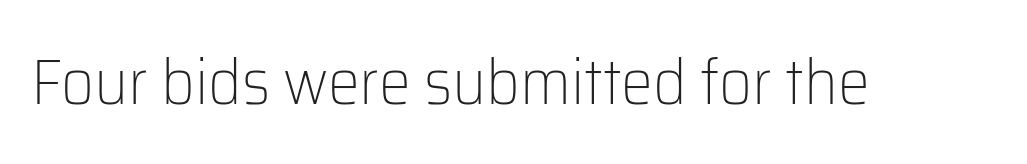
Q: Is the text bold? A: No.
Q: Is the text italic (slanted)? A: No, it is upright.
Q: Is the typeface a serif or a sans-serif typeface? A: Sans-serif.
Q: Is the text underlined? A: No.
Q: Is the spacing between letters normal or unusually wide? A: Normal.
Q: Width (condensed, normal, or wide)? A: Normal.
Q: Stroke contrast? A: Low.
Q: x-height? A: Medium.
Q: Monospaced? A: No.
